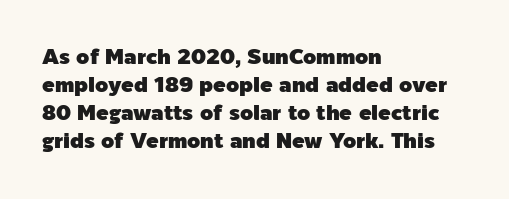
If you measured baseline to baseline, you'd find a middling distance. Descenders are the only things crossing below the line. The lines in this sample share a left origin and differ only in where they stop. Letter spacing: default. Quick note: not italic, upright.
